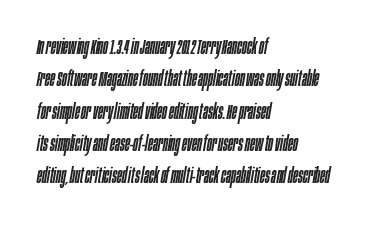
{"italic": "yes", "lean": "right", "slant_degrees": 10, "underline": "no", "align": "left", "line_spacing": "normal", "line_spacing_ratio": 1.54, "letter_spacing": "normal", "letter_spacing_em": 0.0, "glyph_px": 21}
